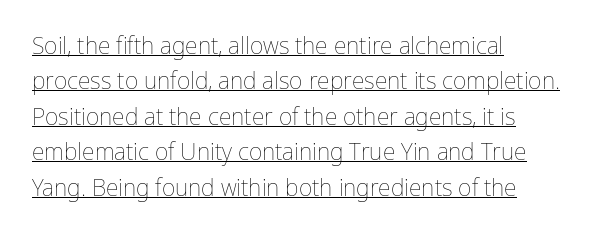
Line beginnings align vertically; line endings do not. What's the leading like? Ordinary, nothing unusual. No letter is thick-stroked: the sample isn't bold. Quick note: not italic, upright. You can see a thin bar hugging the bottom of the glyphs. Compared with typical body copy, the letter spacing here is the same.
